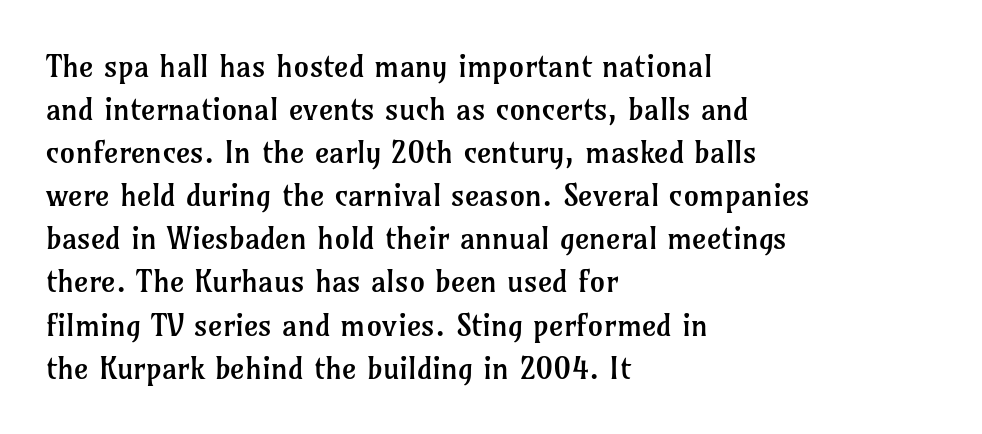
{"serif": "yes", "italic": "no", "bold": "no", "weight": "regular", "width": "normal", "stroke_contrast": "low", "x_height": "medium", "monospaced": "no", "underline": "no", "align": "left", "line_spacing": "normal", "line_spacing_ratio": 1.39, "letter_spacing": "normal", "letter_spacing_em": 0.0, "glyph_px": 31}
